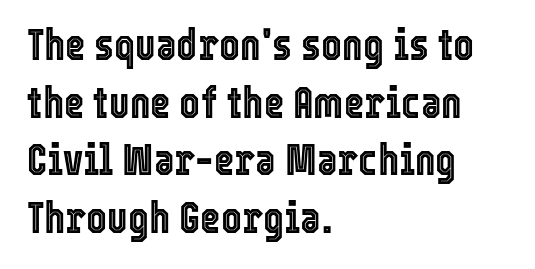
Q: Is the text italic (slanted)? A: No, it is upright.
Q: Is the text underlined? A: No.
Q: How is the paragraph aligned? A: Left-aligned.
Q: Is the spacing between letters normal or unusually wide? A: Normal.
Q: Is the spacing between lines tight, normal or loose? A: Normal.
Q: Width (condensed, normal, or wide)? A: Condensed.
Q: x-height? A: Medium.
Q: Monospaced? A: No.
